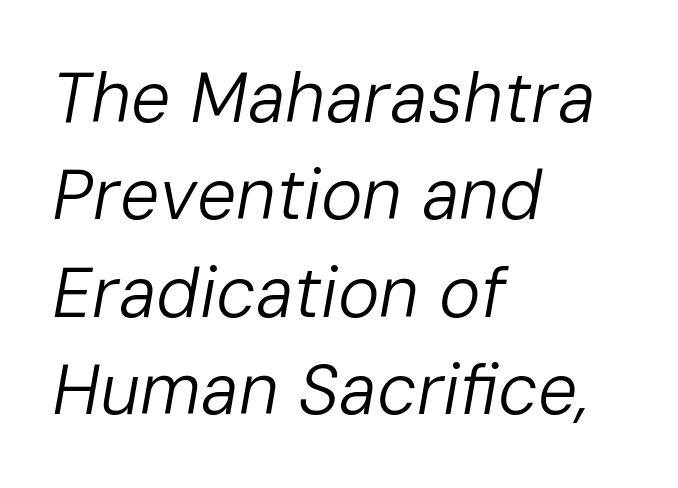
{"italic": "yes", "lean": "right", "slant_degrees": 10, "bold": "no", "weight": "regular", "width": "normal", "stroke_contrast": "low", "x_height": "medium", "monospaced": "no", "underline": "no", "align": "left", "line_spacing": "normal", "line_spacing_ratio": 1.39, "letter_spacing": "normal", "letter_spacing_em": 0.0, "glyph_px": 70}
